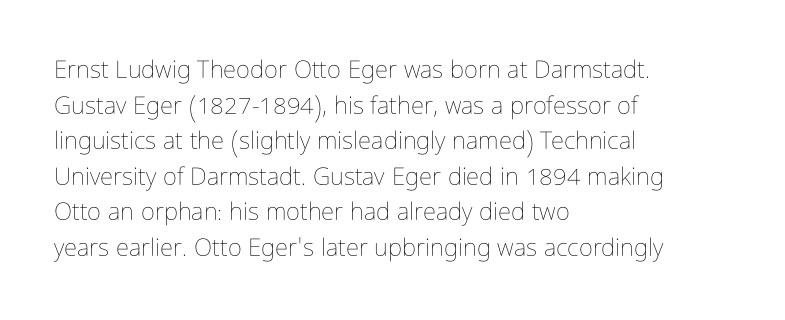
{"italic": "no", "bold": "no", "underline": "no", "align": "left", "line_spacing": "normal", "line_spacing_ratio": 1.48, "letter_spacing": "normal", "letter_spacing_em": 0.0, "glyph_px": 24}
